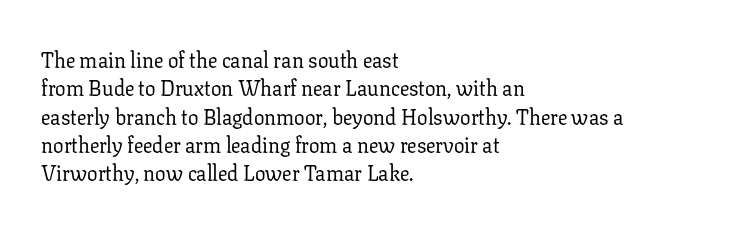
Evenly set lines give the paragraph a standard silhouette. Students, note that the glyphs here touch the page at normal intervals. In terms of posture, this sample is upright. Typeset ragged right — the left edge is the straight one.
